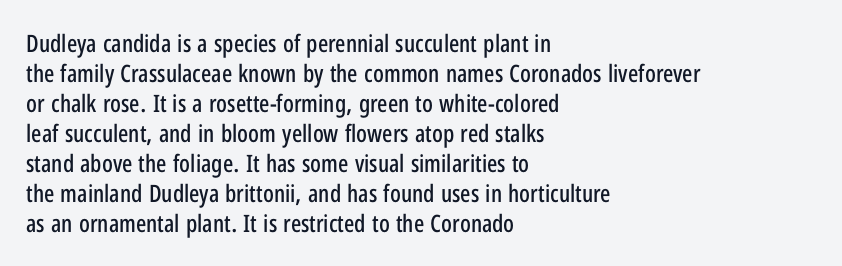
Q: Is the text italic (slanted)? A: No, it is upright.
Q: Is the text underlined? A: No.
Q: How is the paragraph aligned? A: Left-aligned.
Q: Is the spacing between letters normal or unusually wide? A: Normal.
Q: Is the spacing between lines tight, normal or loose? A: Normal.
